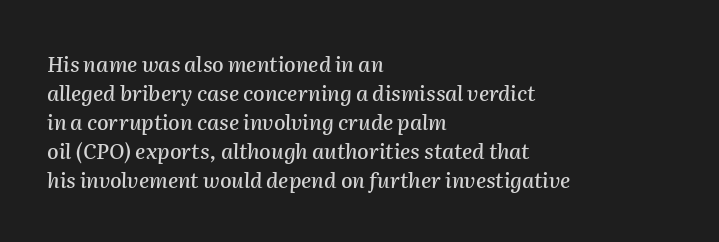
The image shows 21 px text type, italic (leaning right); set left-aligned, normal line spacing (1.38x), normal letter spacing, not underlined.
